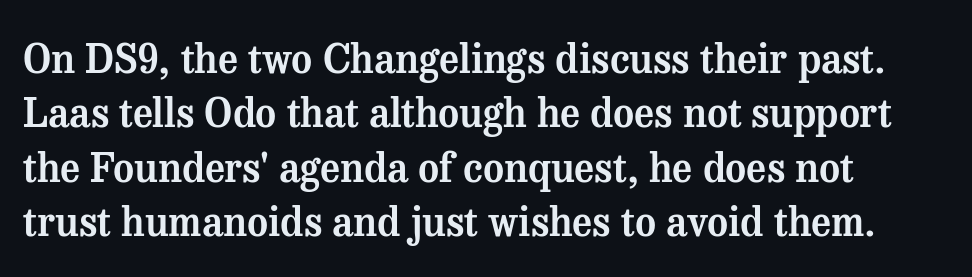
{"serif": "yes", "italic": "no", "width": "normal", "stroke_contrast": "medium", "x_height": "medium", "monospaced": "no", "underline": "no", "align": "left", "line_spacing": "normal", "line_spacing_ratio": 1.36, "letter_spacing": "normal", "letter_spacing_em": 0.0, "glyph_px": 40}
